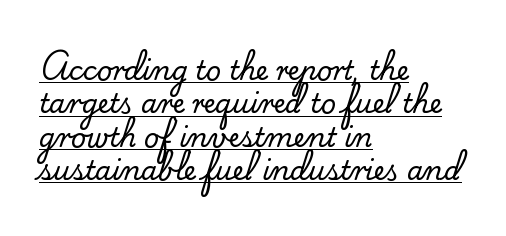
Q: Is the text italic (slanted)? A: Yes.
Q: Is the text underlined? A: Yes.
Q: How is the paragraph aligned? A: Left-aligned.
Q: Is the spacing between letters normal or unusually wide? A: Normal.
Q: Is the spacing between lines tight, normal or loose? A: Normal.
